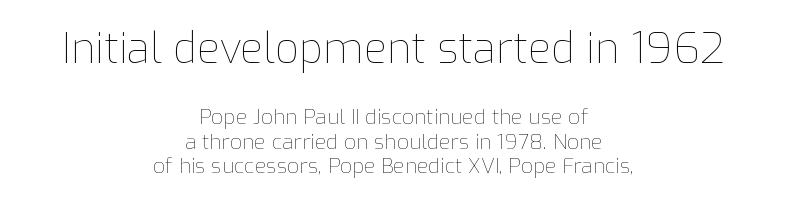
The image shows 42 px thin type, upright; set centered, line spacing 1.16x, normal letter spacing, not underlined; the first (top) block is 2.0x larger; low stroke contrast and a medium x-height.
